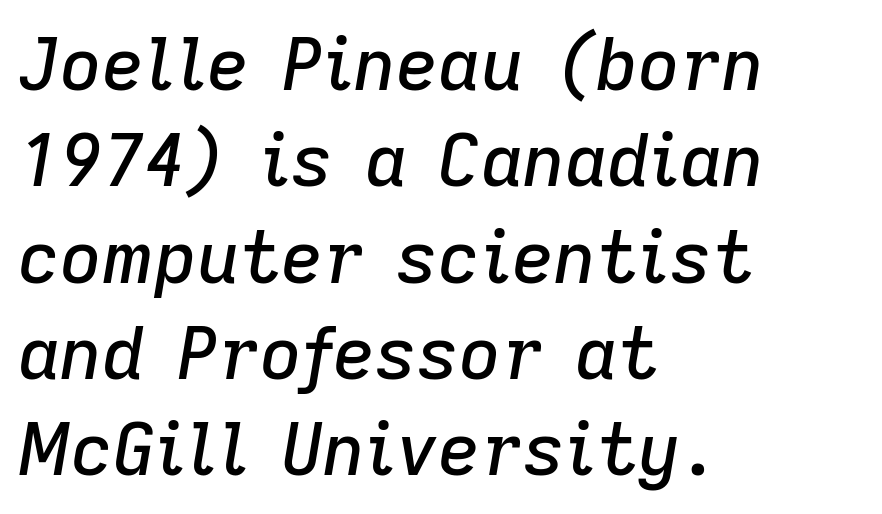
No word sits above an underline. Do the characters align in a grid? No, the font is proportional. This rendering uses left alignment, leaving the right contour irregular. The line texture is even and compact thanks to regular tracking.
